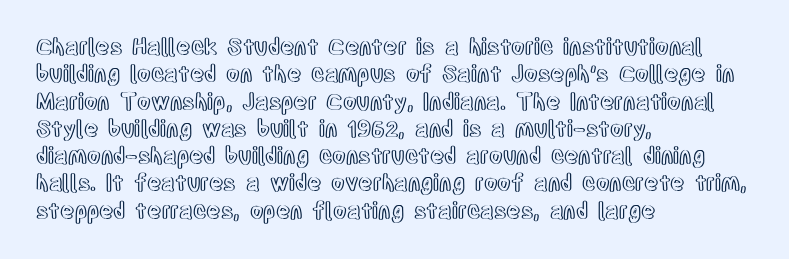
The lines are quadded left. Bare-footed words on every line. Notice how the stems are strictly vertical — no italics here. The gaps between neighbouring characters are ordinary and unremarkable.
